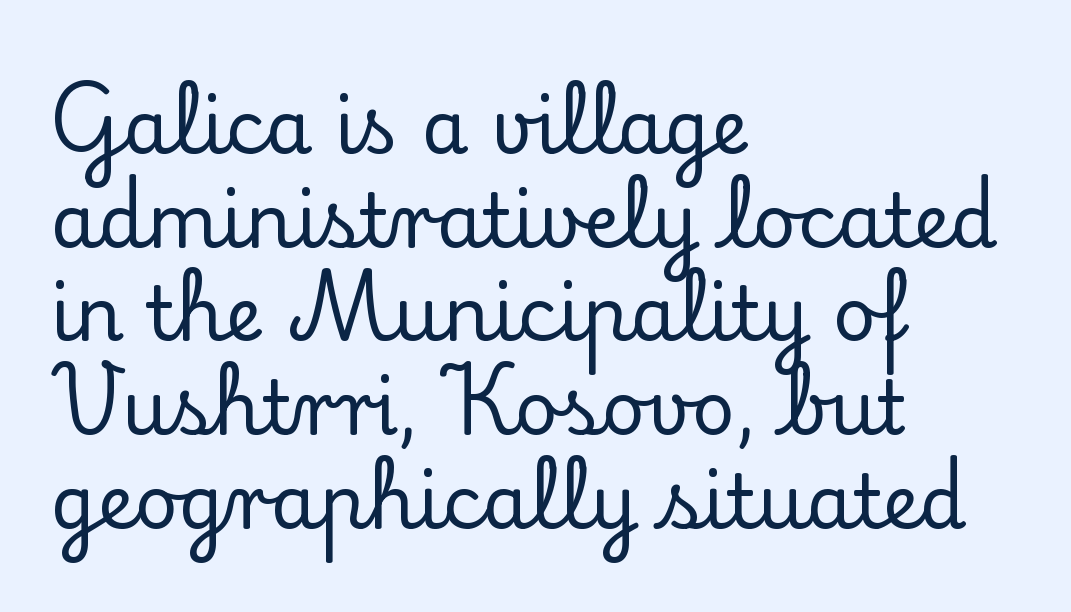
The image shows 75 px serif type, upright; set left-aligned, normal line spacing (1.25x), normal letter spacing, not underlined; low stroke contrast and a small x-height.
